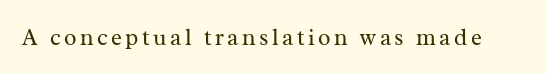
Q: Is the text bold? A: No.
Q: Is the text italic (slanted)? A: No, it is upright.
Q: Is the text underlined? A: No.
